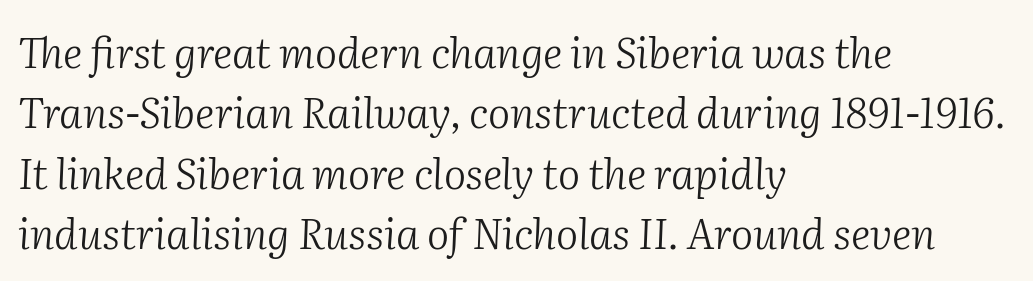
Q: Is the text bold? A: No.
Q: Is the text italic (slanted)? A: Yes, it leans right by about 2 degrees.
Q: Is the typeface a serif or a sans-serif typeface? A: Serif.
Q: Is the text underlined? A: No.
Q: How is the paragraph aligned? A: Left-aligned.
Q: Is the spacing between letters normal or unusually wide? A: Normal.
Q: Is the spacing between lines tight, normal or loose? A: Normal.
Q: Width (condensed, normal, or wide)? A: Normal.
Q: Stroke contrast? A: Medium.
Q: x-height? A: Medium.
Q: Monospaced? A: No.
